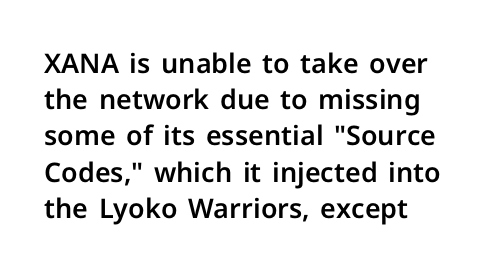
{"italic": "no", "underline": "no", "align": "left", "line_spacing": "normal", "line_spacing_ratio": 1.34, "letter_spacing": "normal", "letter_spacing_em": 0.0, "glyph_px": 27}
